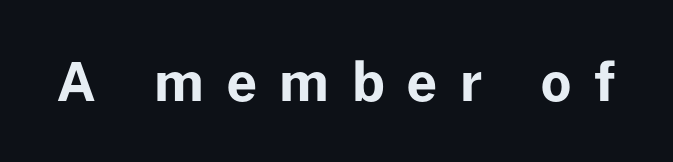
Between one letter and the next there's a generous, obvious gap. A typesetter would call this proportional, since set widths differ per character. A bare baseline throughout the passage. The passage shown is typeset with a sans-serif family.
